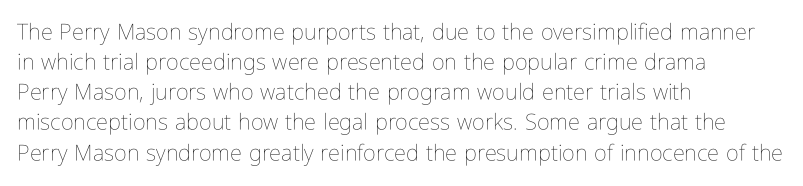
Q: Is the text bold? A: No.
Q: Is the text italic (slanted)? A: No, it is upright.
Q: Is the text underlined? A: No.
Q: How is the paragraph aligned? A: Left-aligned.
Q: Is the spacing between letters normal or unusually wide? A: Normal.
Q: Is the spacing between lines tight, normal or loose? A: Normal.
